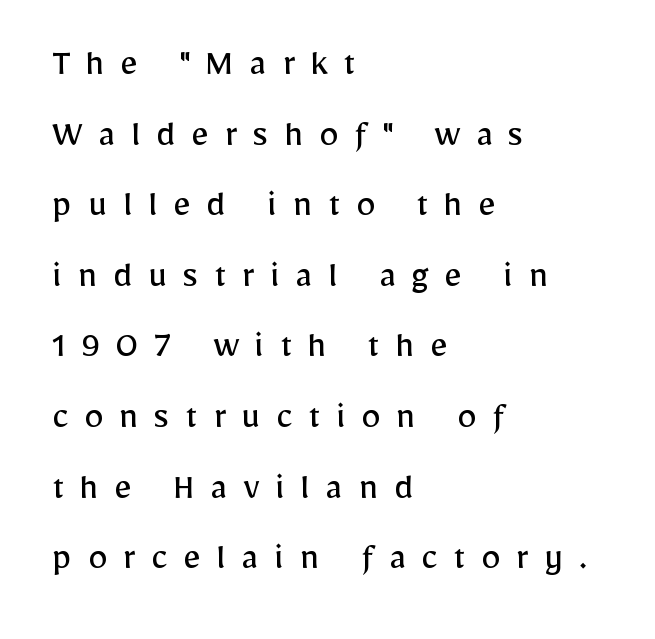
Q: Is the text bold? A: No.
Q: Is the text italic (slanted)? A: No, it is upright.
Q: Is the typeface a serif or a sans-serif typeface? A: Sans-serif.
Q: Is the text underlined? A: No.
Q: How is the paragraph aligned? A: Left-aligned.
Q: Is the spacing between letters normal or unusually wide? A: Unusually wide.
Q: Width (condensed, normal, or wide)? A: Normal.
Q: Stroke contrast? A: Low.
Q: x-height? A: Medium.
Q: Monospaced? A: No.
